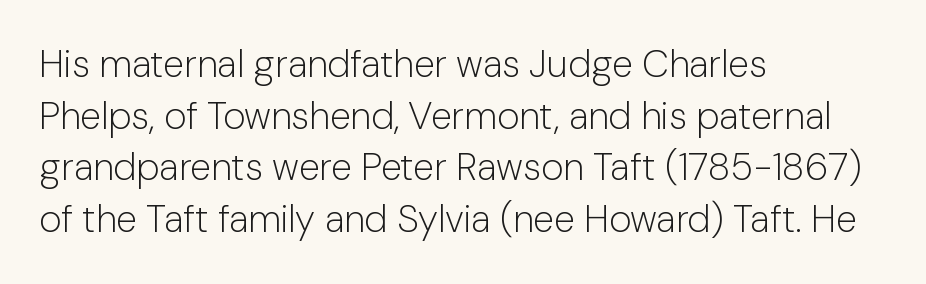
Ascenders rise straight up at ninety degrees. Plain, unruled lines of type. Nothing unusual about the tracking: characters are spaced as the font intends. The font is comparable to plain body text, perhaps lighter.
